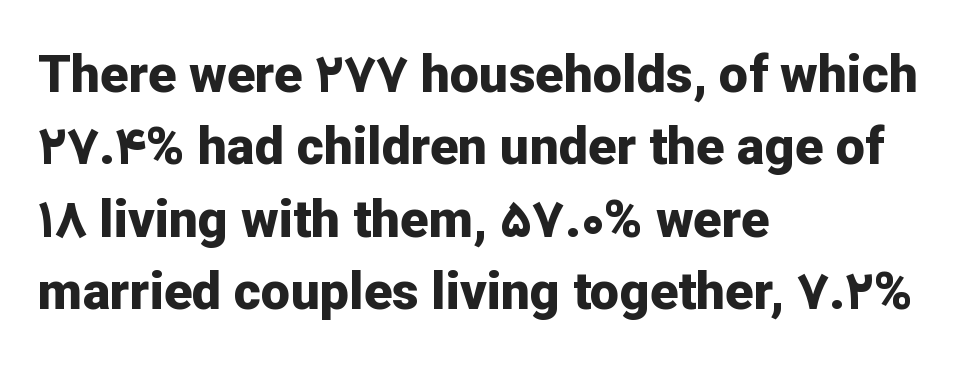
Q: Is the text bold? A: Yes.
Q: Is the text italic (slanted)? A: No, it is upright.
Q: Is the typeface a serif or a sans-serif typeface? A: Sans-serif.
Q: Is the text underlined? A: No.
Q: How is the paragraph aligned? A: Left-aligned.
Q: Is the spacing between letters normal or unusually wide? A: Normal.
Q: Is the spacing between lines tight, normal or loose? A: Normal.
Q: Width (condensed, normal, or wide)? A: Normal.
Q: Stroke contrast? A: Low.
Q: x-height? A: Medium.
Q: Monospaced? A: No.
